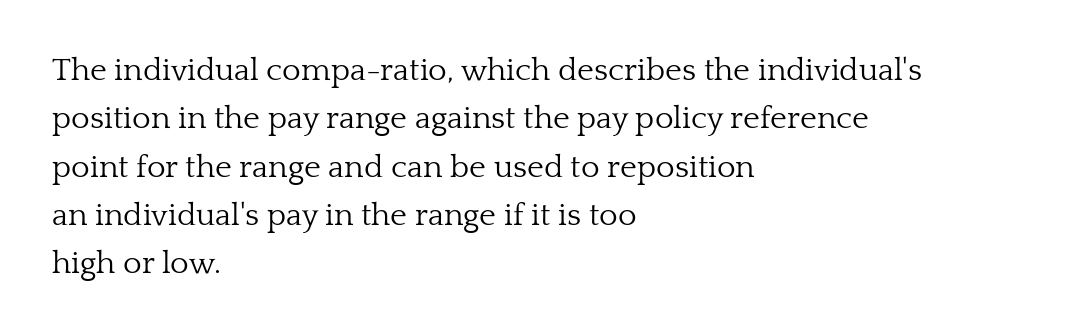
{"serif": "yes", "italic": "no", "bold": "no", "weight": "light", "width": "normal", "stroke_contrast": "low", "x_height": "medium", "monospaced": "no", "underline": "no", "align": "left", "line_spacing": "normal", "line_spacing_ratio": 1.51, "letter_spacing": "normal", "letter_spacing_em": 0.0, "glyph_px": 32}
